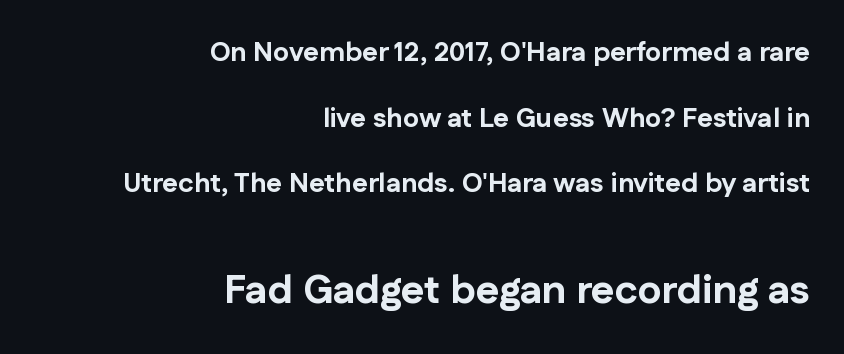
The image shows 40 px bold sans-serif type, upright; set right-aligned, loose line spacing (2.43x), normal letter spacing, not underlined; the second (bottom) block is 1.48x larger; low stroke contrast and a medium x-height.
